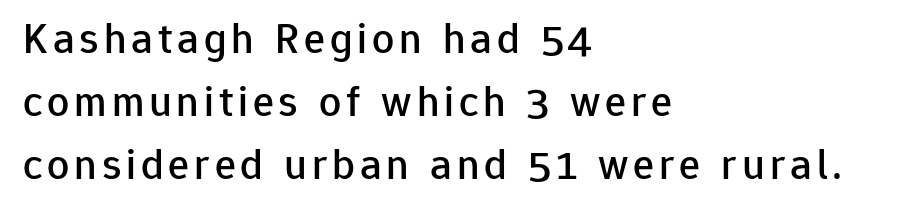
{"serif": "no", "italic": "no", "width": "normal", "stroke_contrast": "low", "x_height": "medium", "monospaced": "no", "underline": "no", "align": "left", "line_spacing": "normal", "line_spacing_ratio": 1.43, "glyph_px": 44}
